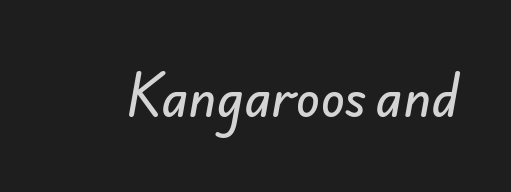
{"serif": "no", "width": "normal", "stroke_contrast": "low", "x_height": "small", "monospaced": "no", "underline": "no", "letter_spacing": "normal", "letter_spacing_em": 0.0, "glyph_px": 50}
